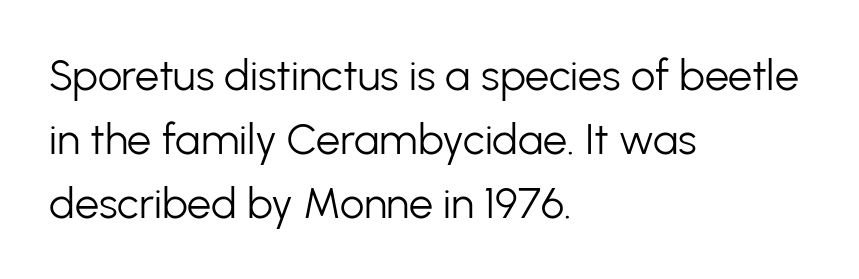
Weight: in the light-to-regular range. This sample uses a sans-serif face. Any mark beneath the type? The region is blank. These lines sit exactly where default settings would place them. These lines are rendered in a variable-pitch font. The paragraph has a hard left edge and a soft right edge.
